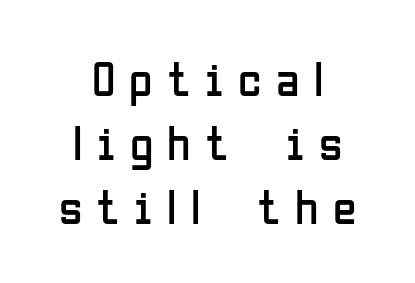
Q: Is the text bold? A: No.
Q: Is the text italic (slanted)? A: No, it is upright.
Q: Is the typeface a serif or a sans-serif typeface? A: Sans-serif.
Q: Is the text underlined? A: No.
Q: How is the paragraph aligned? A: Centered.
Q: Is the spacing between letters normal or unusually wide? A: Unusually wide.
Q: Is the spacing between lines tight, normal or loose? A: Normal.
Q: Width (condensed, normal, or wide)? A: Condensed.
Q: Stroke contrast? A: Low.
Q: x-height? A: Medium.
Q: Monospaced? A: No.
